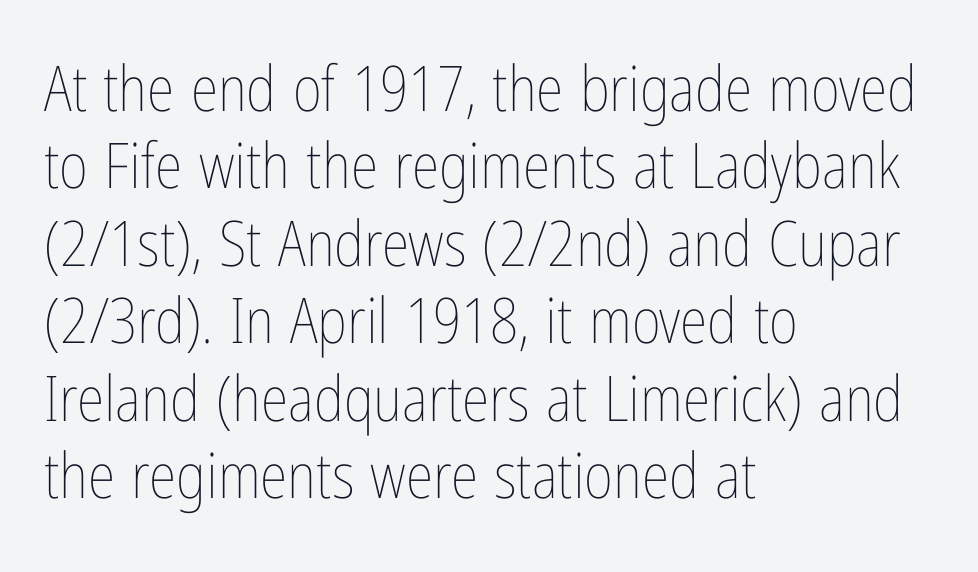
{"italic": "no", "bold": "no", "weight": "thin", "width": "condensed", "stroke_contrast": "low", "x_height": "medium", "monospaced": "no", "underline": "no", "align": "left", "line_spacing_ratio": 1.23, "letter_spacing": "normal", "letter_spacing_em": 0.0, "glyph_px": 63}
